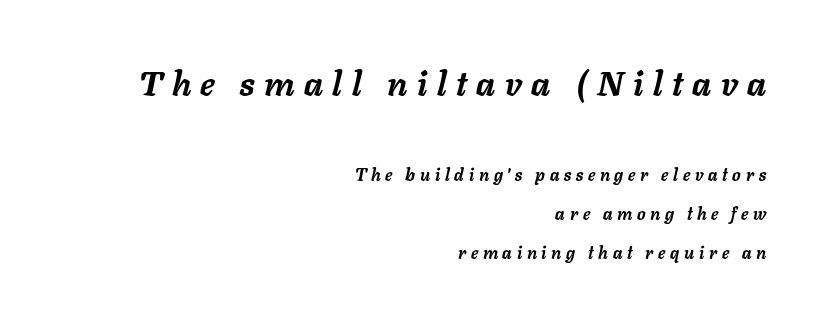
Chunky letters — that's bold for sure. Visually the block forms a straight wall on the right and a jagged coastline on the left. This rendering features lettering with no underline. Someone cranked the tracking dial way up on this one. Is the type slanted? Yes — the strokes lean at a clear angle.
